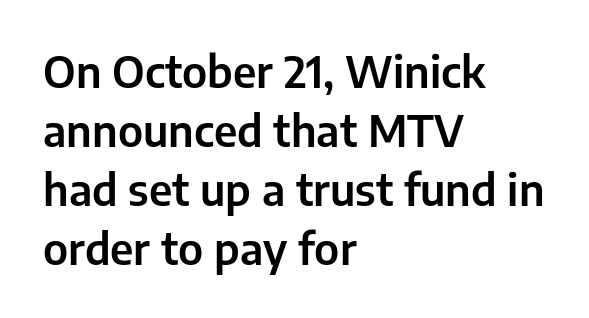
Only glyphs here, with clear space below each row. The letters carry no serifs — their stems end cleanly without finishing strokes. Each new line begins a customary step beneath the previous one. The axis of the letterforms is exactly vertical. This sample has the flowing, uneven cadence of proportional lettering.
